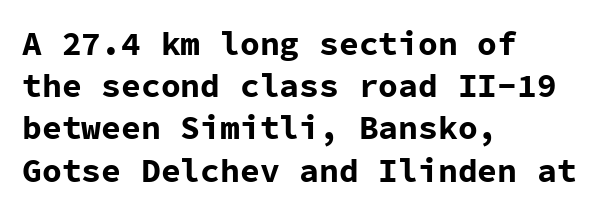
The font family rendered here belongs to the sans-serif group. One glance says typical: line gaps are just what's usual. Bold? Absolutely — the strokes are thick and heavy. The rendering keeps characters at their native spacing. The setting favours the left margin, as ordinary paragraphs usually do. The string is rendered with underlining switched off.
